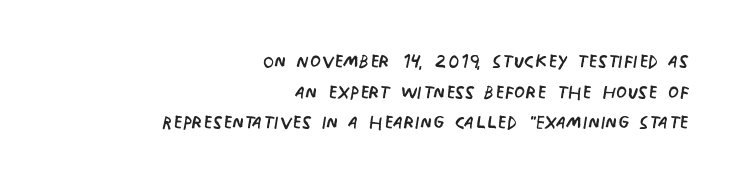
The image shows 25 px text type; set right-aligned, line spacing 1.23x, normal letter spacing, not underlined.
